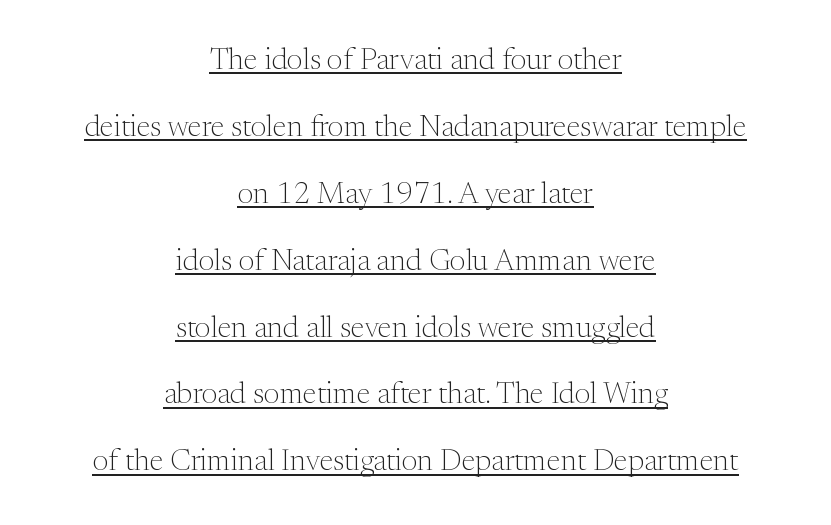
The designer dialed line spacing up above the default. There is no visible air inserted between adjacent glyphs. Look at the bottom of the vertical strokes: they flare into serifs here. Centered paragraph, ragged on both sides. Honestly, the underline is the first thing you notice here. Designer's note — italics off, roman on.
